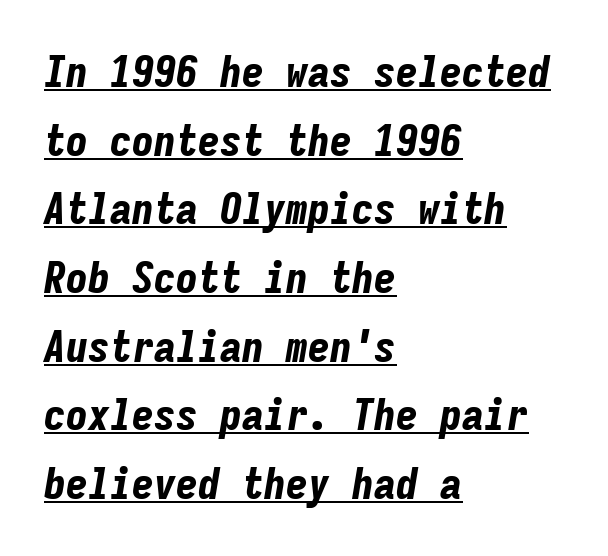
Q: Is the text bold? A: Yes.
Q: Is the text italic (slanted)? A: Yes, it leans right by about 9 degrees.
Q: Is the text underlined? A: Yes.
Q: How is the paragraph aligned? A: Left-aligned.
Q: Is the spacing between letters normal or unusually wide? A: Normal.
Q: Is the spacing between lines tight, normal or loose? A: Normal.
Q: Width (condensed, normal, or wide)? A: Condensed.
Q: Stroke contrast? A: Low.
Q: x-height? A: Medium.
Q: Monospaced? A: Yes.
